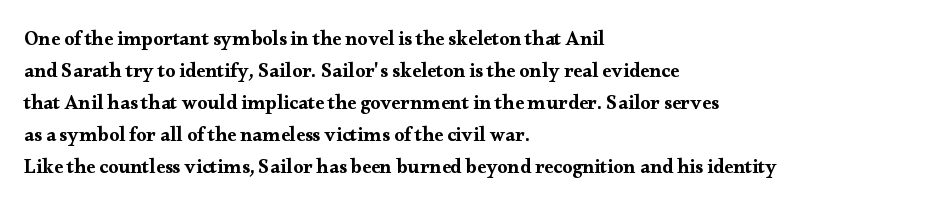
The image shows 20 px text type, upright; set left-aligned, normal line spacing (1.6x), normal letter spacing, not underlined.
